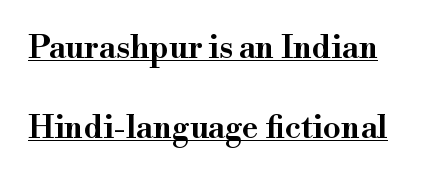
{"serif": "yes", "italic": "no", "bold": "semi", "weight": "semibold", "width": "normal", "stroke_contrast": "high", "x_height": "small", "monospaced": "no", "underline": "yes", "line_spacing": "loose", "line_spacing_ratio": 2.49, "letter_spacing": "normal", "letter_spacing_em": 0.0, "glyph_px": 32}
